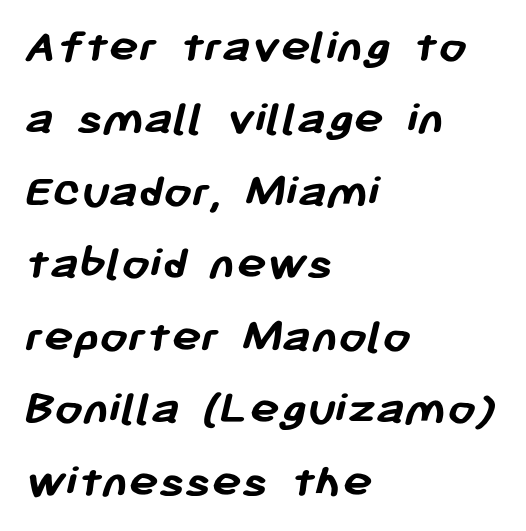
Pretty heavy lettering here — definitely bold. Is this a sans? Yes — the strokes have no serifs. Between one letter and the next there's only the usual sliver of space. Think of a printed novel: that variable character pitch is what you see here. Compared with a centered layout, this one pins lines to the left instead. A typesetter would call this leading conventional body-copy spacing.
